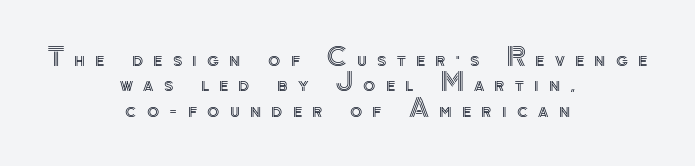
{"italic": "no", "underline": "no", "align": "center", "line_spacing": "tight", "line_spacing_ratio": 1.02, "letter_spacing": "wide", "letter_spacing_em": 0.41, "glyph_px": 25}
